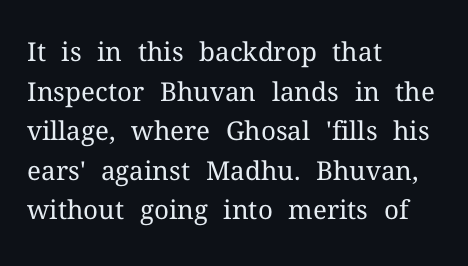
Q: Is the text bold? A: No.
Q: Is the text italic (slanted)? A: No, it is upright.
Q: Is the text underlined? A: No.
Q: How is the paragraph aligned? A: Left-aligned.
Q: Is the spacing between letters normal or unusually wide? A: Normal.
Q: Is the spacing between lines tight, normal or loose? A: Normal.
